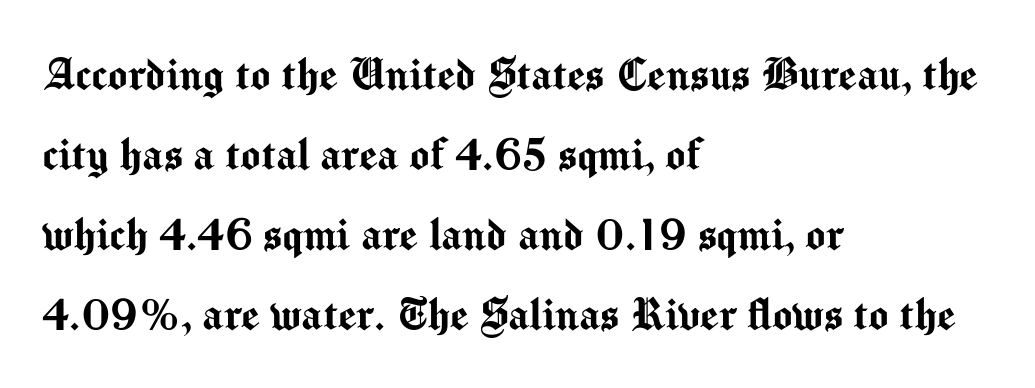
Q: Is the text italic (slanted)? A: No, it is upright.
Q: Is the typeface a serif or a sans-serif typeface? A: Sans-serif.
Q: Is the text underlined? A: No.
Q: How is the paragraph aligned? A: Left-aligned.
Q: Is the spacing between letters normal or unusually wide? A: Normal.
Q: Is the spacing between lines tight, normal or loose? A: Normal.
Q: Width (condensed, normal, or wide)? A: Normal.
Q: Stroke contrast? A: Medium.
Q: x-height? A: Medium.
Q: Monospaced? A: No.
